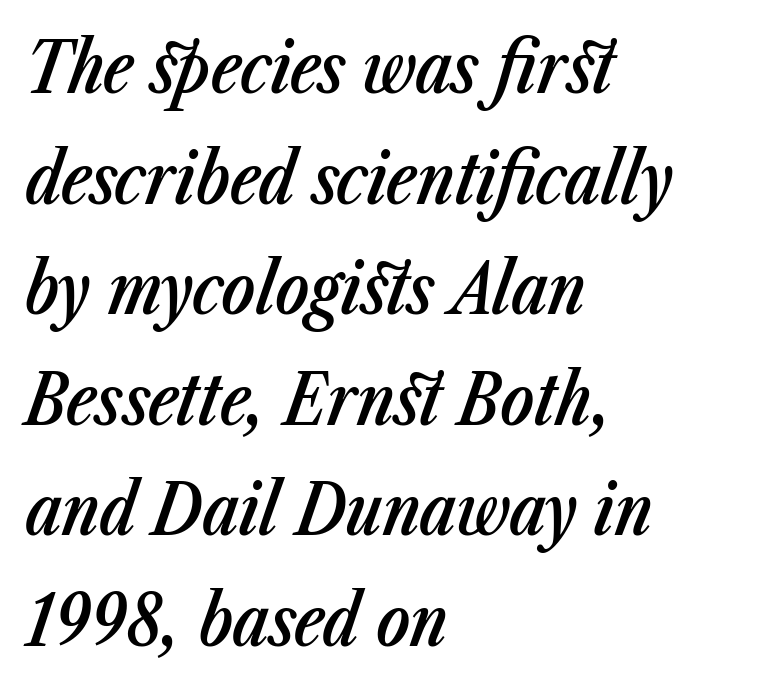
Q: Is the text bold? A: Semi-bold.
Q: Is the text italic (slanted)? A: Yes, it leans right by about 23 degrees.
Q: Is the text underlined? A: No.
Q: How is the paragraph aligned? A: Left-aligned.
Q: Is the spacing between letters normal or unusually wide? A: Normal.
Q: Is the spacing between lines tight, normal or loose? A: Normal.
Q: Width (condensed, normal, or wide)? A: Condensed.
Q: Stroke contrast? A: Low.
Q: x-height? A: Medium.
Q: Monospaced? A: No.
